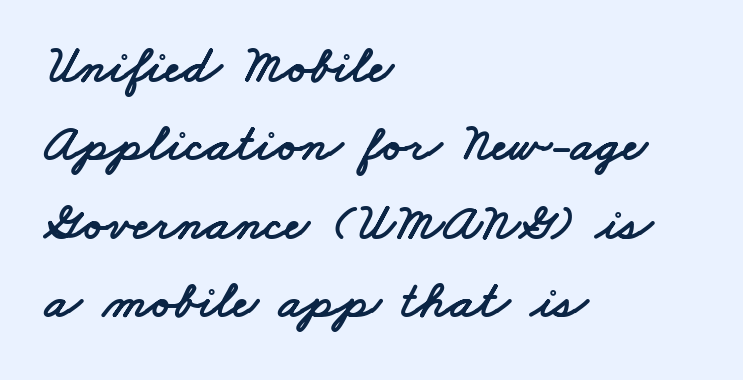
The letters advance in unequal steps, a hallmark of proportional type. A classic flush-left, rag-right setting is used for this passage. A typesetter would label this face a sans. Honestly, the row spacing looks completely unremarkable. The strip under each line holds only bare page. The letters sit at their default tracking, neither squeezed nor spread.
